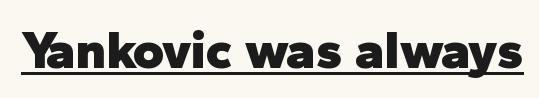
The passage shown is underscored from start to finish. The typesetting leans heavy: a genuine bold. Honestly, the letter spacing is just normal — you wouldn't notice it. Is there any slant? The stems are plumb.
